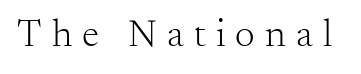
Students, note that the glyphs here are deliberately spaced far apart. The strokes are not fattened; the text isn't bold. Italic: no, the glyphs are upright roman. The glyphs in this specimen are seriffed. Proportional: the letters do not fall into vertical columns. The space beneath each line is pristine and unruled.
